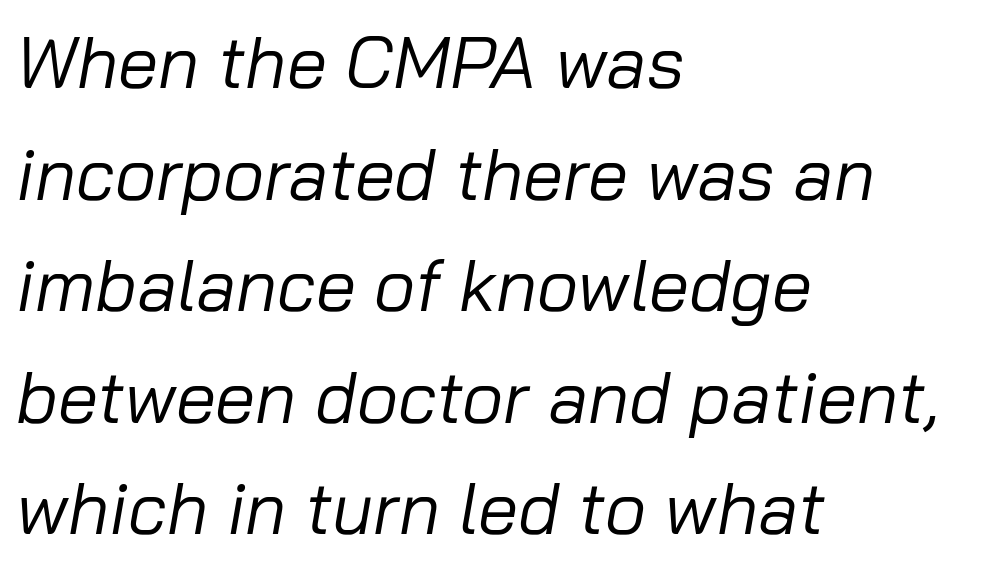
{"italic": "yes", "lean": "right", "slant_degrees": 10, "bold": "no", "weight": "regular", "width": "normal", "stroke_contrast": "low", "x_height": "medium", "monospaced": "no", "underline": "no", "align": "left", "line_spacing": "normal", "line_spacing_ratio": 1.55, "letter_spacing": "normal", "letter_spacing_em": 0.0, "glyph_px": 72}
